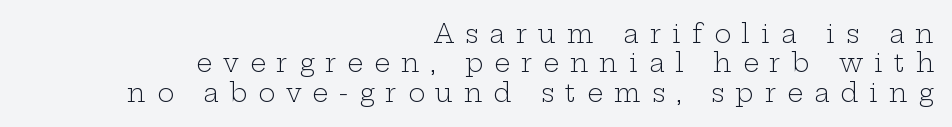
The image shows 25 px text type, upright; set right-aligned, line spacing 1.18x, unusually wide letter spacing (+0.44 em), not underlined.
